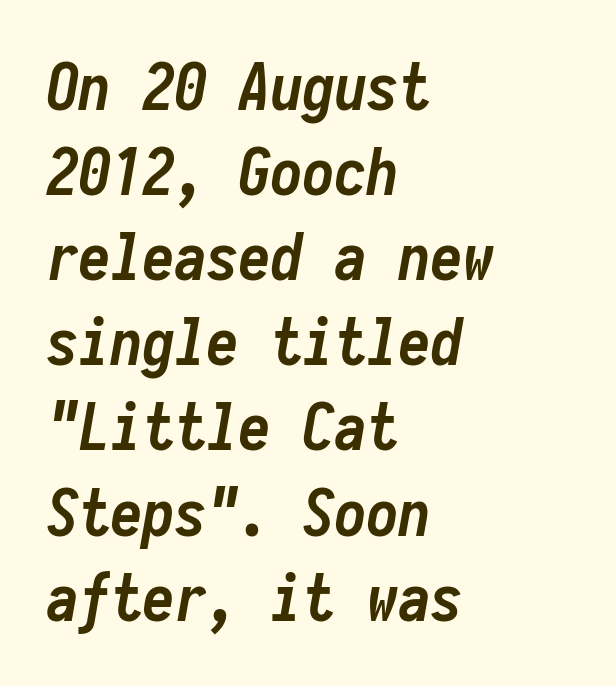
Characters follow at the spacing the type designer built in. Left-aligned paragraph, ragged on the right. Looks like terminal output: every glyph gets an equal slot. The text carries the slant typical of an italic or oblique font. Pretty heavy lettering here — definitely bold. Any mark beneath the type? The region is blank.
